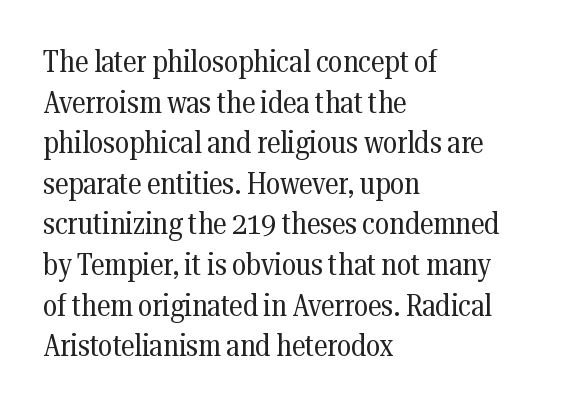
Clear beneath every line of the passage. Leading matches the norm, producing a regular column. The lettering holds an erect, upright posture throughout. The font is comparable to plain body text, perhaps lighter. All the whitespace from short lines collects on the right. Observe the ordinary spacing: letters are neighbours, not strangers.
